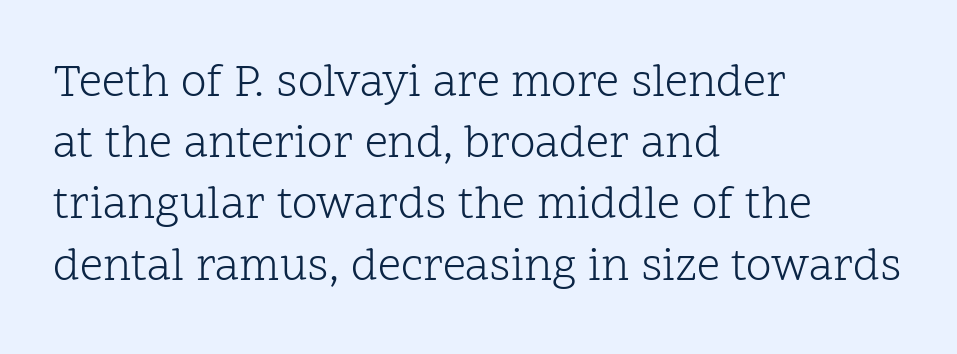
The font is comparable to plain body text, perhaps lighter. These lines sit exactly where default settings would place them. The passage shown has conventional tracking throughout. This sample uses an upright cut, with every glyph sitting square on the baseline.
